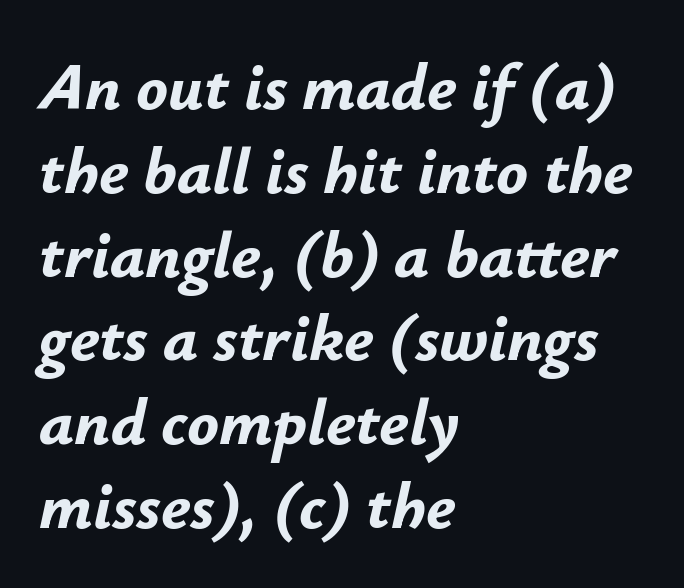
The image shows 66 px bold type, italic (leaning right); set left-aligned, normal line spacing (1.27x), normal letter spacing, not underlined; low stroke contrast and a small x-height.
